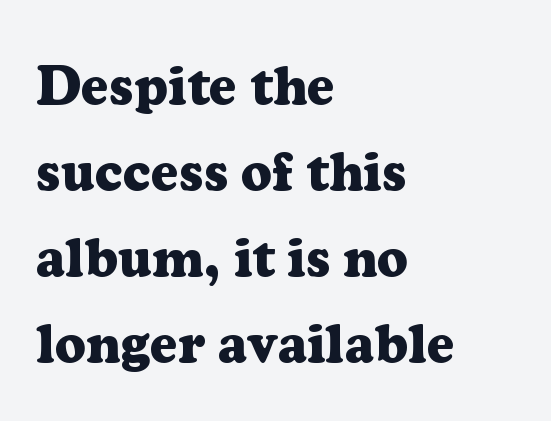
Q: Is the text bold? A: Yes.
Q: Is the text italic (slanted)? A: No, it is upright.
Q: Is the typeface a serif or a sans-serif typeface? A: Serif.
Q: Is the text underlined? A: No.
Q: How is the paragraph aligned? A: Left-aligned.
Q: Is the spacing between letters normal or unusually wide? A: Normal.
Q: Is the spacing between lines tight, normal or loose? A: Normal.
Q: Width (condensed, normal, or wide)? A: Normal.
Q: Stroke contrast? A: Low.
Q: x-height? A: Medium.
Q: Monospaced? A: No.
